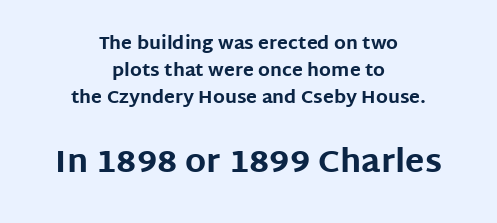
The image shows 32 px bold sans-serif type, upright; set centered, normal line spacing (1.51x), normal letter spacing, not underlined; the second (bottom) block is 1.78x larger; low stroke contrast and a large x-height.
